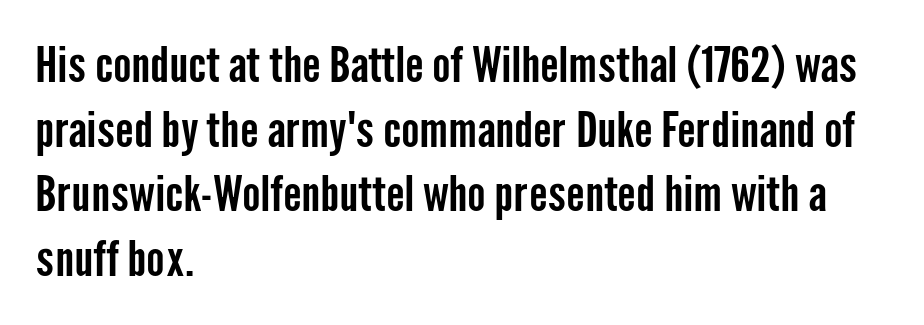
Q: Is the text italic (slanted)? A: No, it is upright.
Q: Is the typeface a serif or a sans-serif typeface? A: Sans-serif.
Q: Is the text underlined? A: No.
Q: How is the paragraph aligned? A: Left-aligned.
Q: Is the spacing between letters normal or unusually wide? A: Normal.
Q: Is the spacing between lines tight, normal or loose? A: Normal.
Q: Width (condensed, normal, or wide)? A: Condensed.
Q: Stroke contrast? A: Low.
Q: x-height? A: Medium.
Q: Monospaced? A: No.
